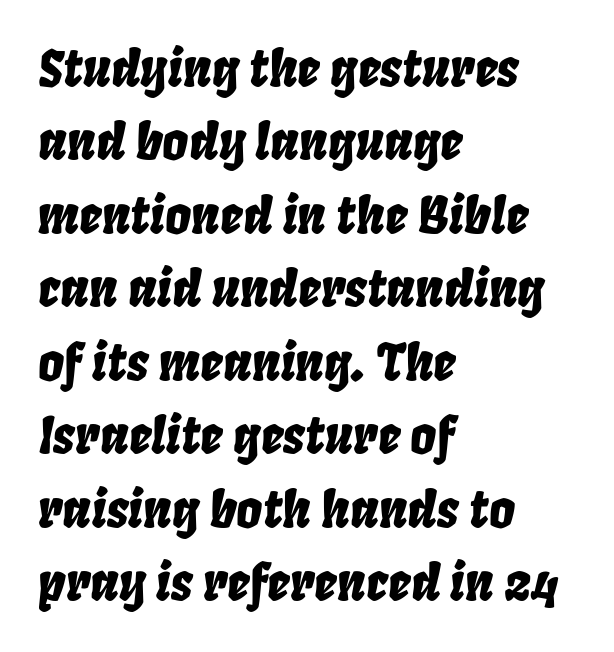
{"italic": "yes", "lean": "right", "slant_degrees": 8, "width": "condensed", "stroke_contrast": "low", "x_height": "large", "monospaced": "no", "underline": "no", "align": "left", "line_spacing": "normal", "line_spacing_ratio": 1.44, "letter_spacing": "normal", "letter_spacing_em": 0.0, "glyph_px": 51}
